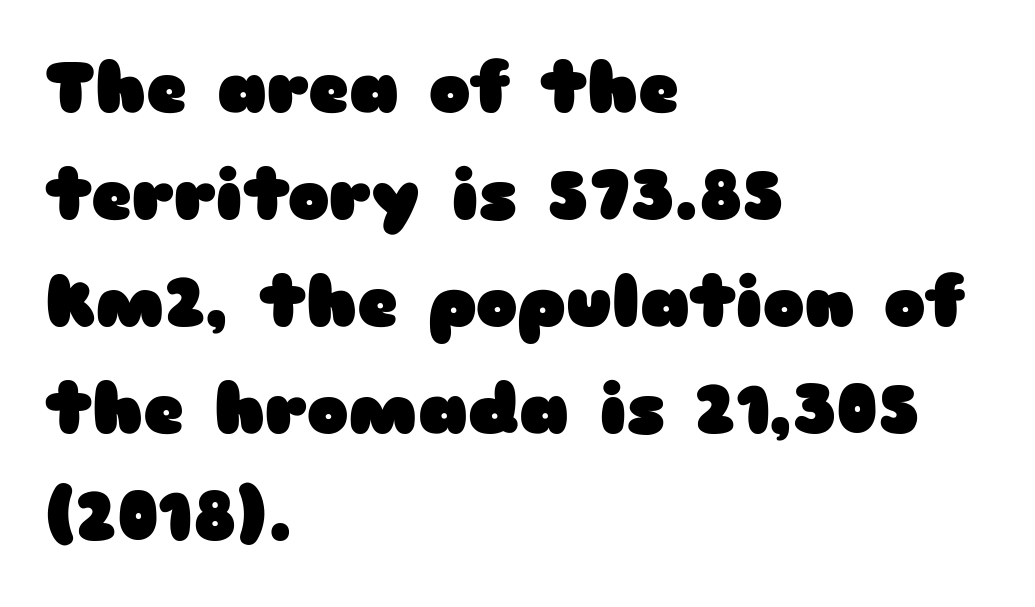
The image shows 70 px heavy, wide sans-serif type, upright; set left-aligned, normal line spacing (1.53x), normal letter spacing, not underlined; low stroke contrast and a medium x-height.
